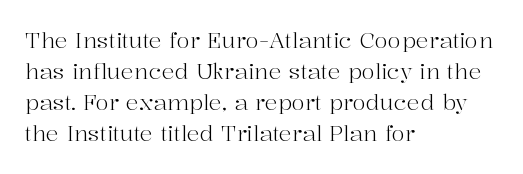
The image shows 22 px text type, upright; set left-aligned, normal line spacing (1.41x), normal letter spacing, not underlined.
